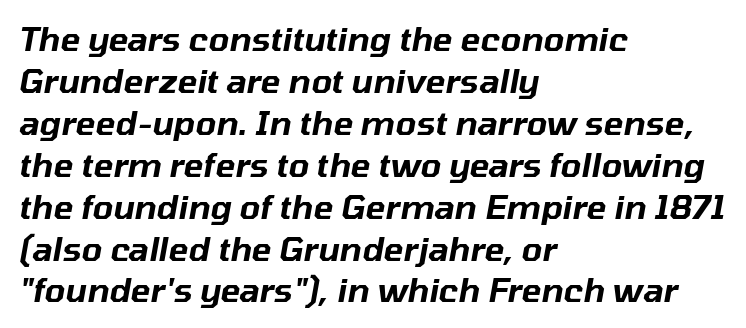
Q: Is the text italic (slanted)? A: Yes, it leans right by about 10 degrees.
Q: Is the text underlined? A: No.
Q: How is the paragraph aligned? A: Left-aligned.
Q: Is the spacing between letters normal or unusually wide? A: Normal.
Q: Is the spacing between lines tight, normal or loose? A: Normal.
Q: Width (condensed, normal, or wide)? A: Normal.
Q: Stroke contrast? A: Low.
Q: x-height? A: Medium.
Q: Monospaced? A: No.
